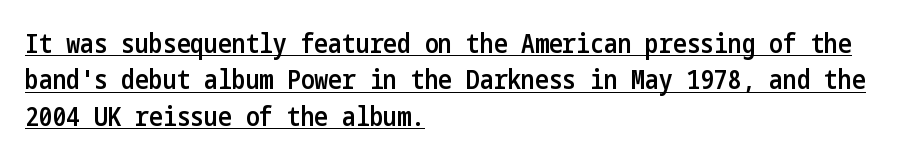
{"italic": "no", "bold": "semi", "underline": "yes", "align": "left", "line_spacing": "normal", "line_spacing_ratio": 1.4, "letter_spacing": "normal", "letter_spacing_em": 0.0, "glyph_px": 26}
